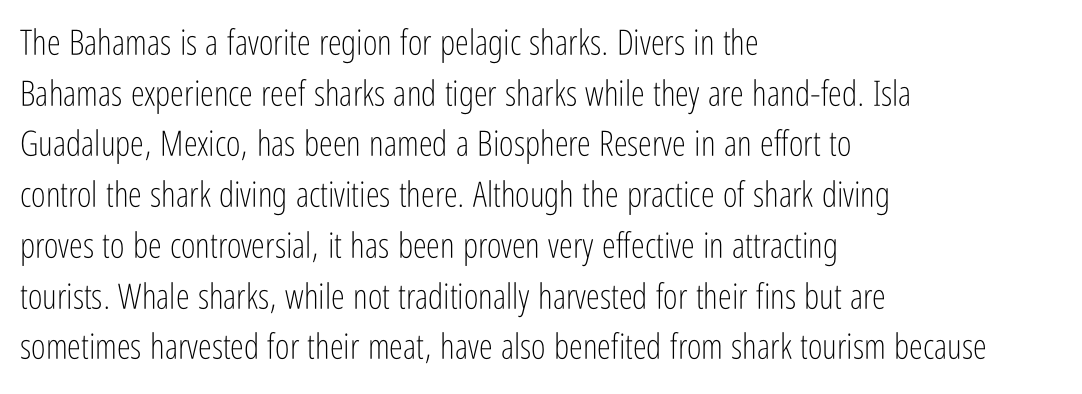
Letter spacing: default. The face looks like a standard text weight, possibly lighter. The lines in this sample share a left origin and differ only in where they stop. The typography opts for an upright posture over an oblique one. Quick note: underline off. The characters display no serif detailing; their extremities are plain.
